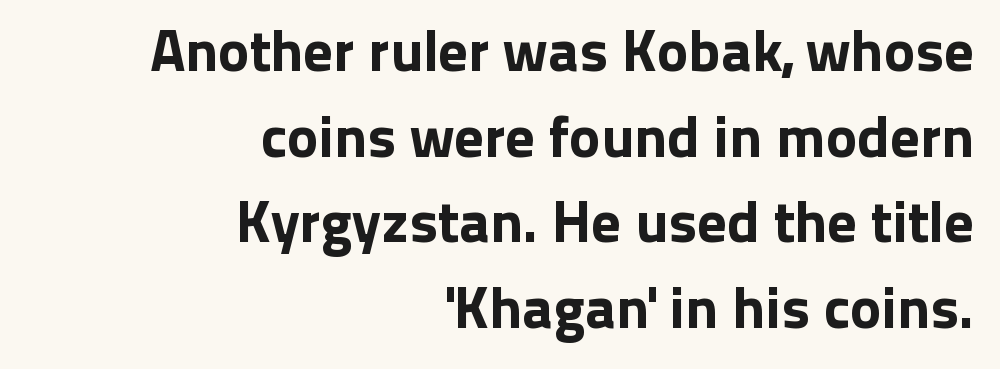
{"serif": "no", "italic": "no", "width": "normal", "stroke_contrast": "low", "x_height": "medium", "monospaced": "no", "underline": "no", "align": "right", "line_spacing": "normal", "line_spacing_ratio": 1.45, "letter_spacing": "normal", "letter_spacing_em": 0.0, "glyph_px": 59}
